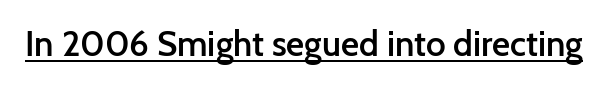
The specimen reads as upright at a glance. The horizontal fit of the characters is conventional and even. Note the varied advance widths — an 'i' is clearly narrower than an 'm'. To sum up the face: it is a sans, with no serifs. The face used here is a semibold: visibly heavier than regular, lighter than bold.
